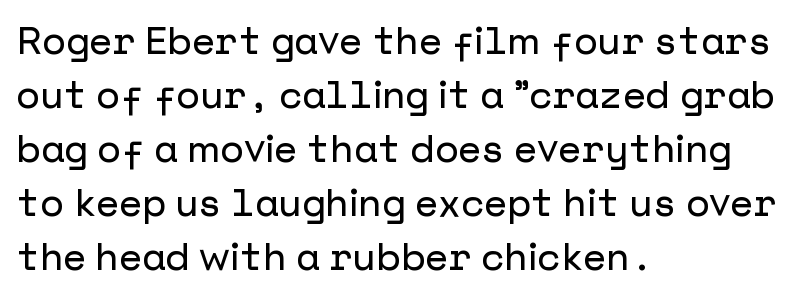
Q: Is the text italic (slanted)? A: No, it is upright.
Q: Is the typeface a serif or a sans-serif typeface? A: Sans-serif.
Q: Is the text underlined? A: No.
Q: How is the paragraph aligned? A: Left-aligned.
Q: Is the spacing between letters normal or unusually wide? A: Normal.
Q: Is the spacing between lines tight, normal or loose? A: Normal.
Q: Width (condensed, normal, or wide)? A: Normal.
Q: Stroke contrast? A: Low.
Q: x-height? A: Medium.
